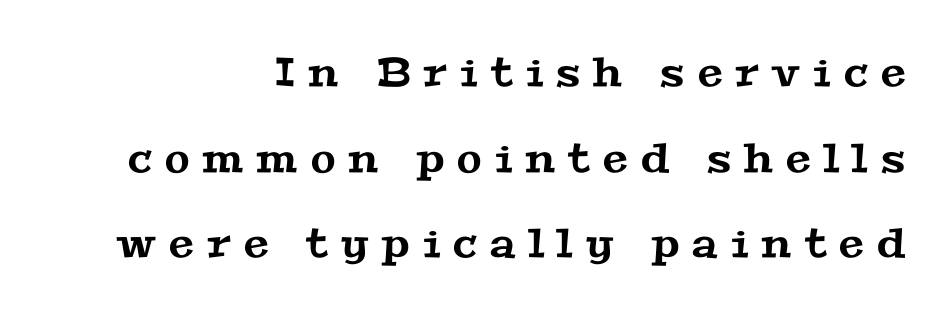
The image shows 40 px wide serif type; set right-aligned, loose line spacing (2.14x), unusually wide letter spacing (+0.33 em), not underlined; medium stroke contrast and a medium x-height.
